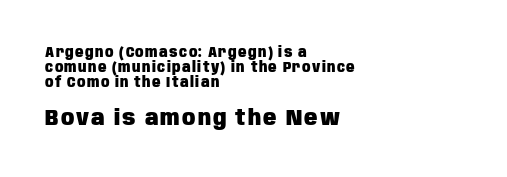
Q: Is the text bold? A: Yes.
Q: Is the text italic (slanted)? A: No, it is upright.
Q: Is the text underlined? A: No.
Q: How is the paragraph aligned? A: Left-aligned.
Q: Is the spacing between lines tight, normal or loose? A: Tight.
Q: Which block of text is set in a larger size, the first (top) or the second (bottom)? A: The second (bottom) one.
